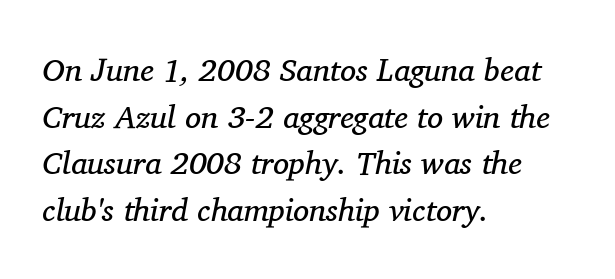
The image shows 32 px regular-weight serif type, italic (leaning right); set left-aligned, normal line spacing (1.46x), normal letter spacing, not underlined; medium stroke contrast and a medium x-height.
